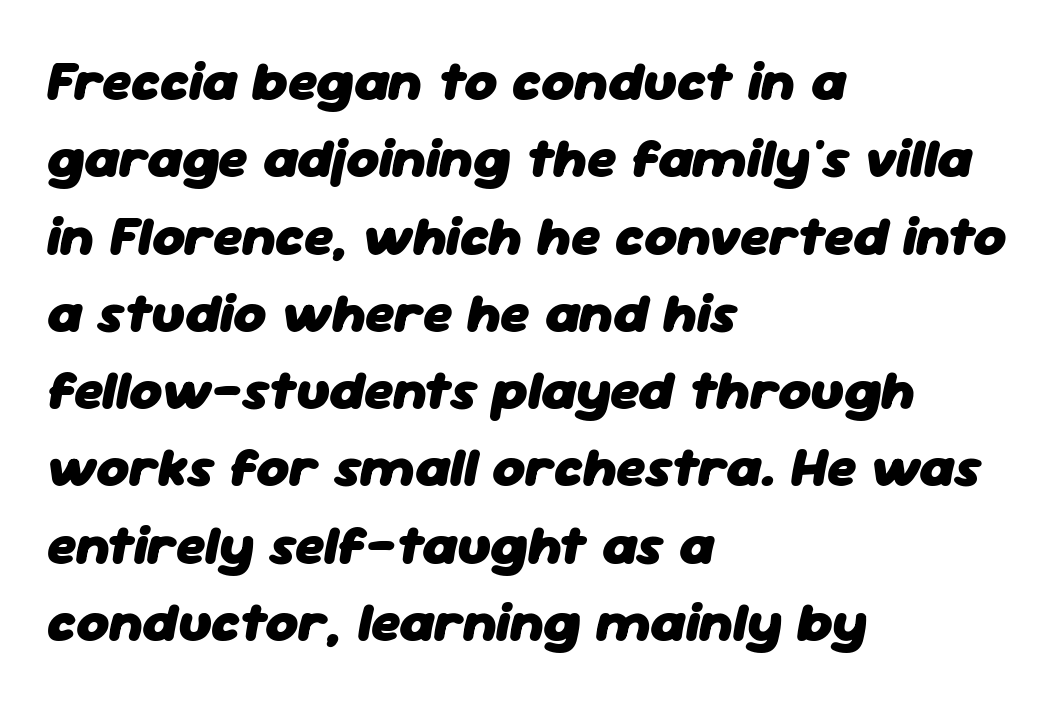
The image shows 56 px heavy type, italic (leaning right); set left-aligned, normal line spacing (1.38x), normal letter spacing, not underlined; low stroke contrast and a medium x-height.
